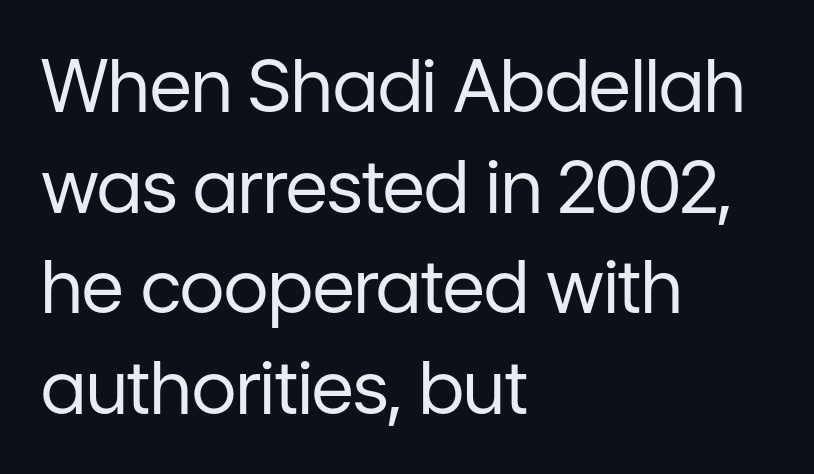
Q: Is the text bold? A: No.
Q: Is the text italic (slanted)? A: No, it is upright.
Q: Is the typeface a serif or a sans-serif typeface? A: Sans-serif.
Q: Is the text underlined? A: No.
Q: How is the paragraph aligned? A: Left-aligned.
Q: Is the spacing between letters normal or unusually wide? A: Normal.
Q: Is the spacing between lines tight, normal or loose? A: Normal.
Q: Width (condensed, normal, or wide)? A: Normal.
Q: Stroke contrast? A: Low.
Q: x-height? A: Medium.
Q: Monospaced? A: No.
